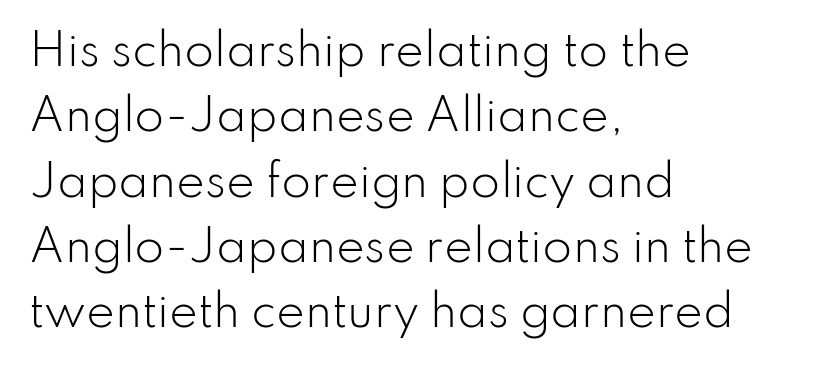
Q: Is the text bold? A: No.
Q: Is the text italic (slanted)? A: No, it is upright.
Q: Is the typeface a serif or a sans-serif typeface? A: Sans-serif.
Q: Is the text underlined? A: No.
Q: How is the paragraph aligned? A: Left-aligned.
Q: Is the spacing between letters normal or unusually wide? A: Normal.
Q: Is the spacing between lines tight, normal or loose? A: Normal.
Q: Width (condensed, normal, or wide)? A: Normal.
Q: Stroke contrast? A: Low.
Q: x-height? A: Small.
Q: Monospaced? A: No.
